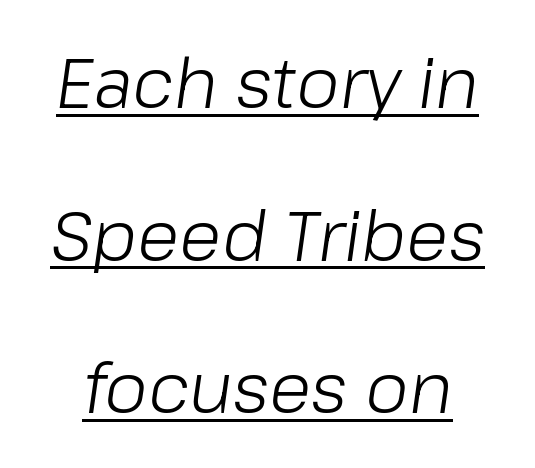
Bold? No — there's no thickening of the strokes. A typographer would call this underscored text. Look at the tracking — it's just the regular setting, nothing added. Does the lettering tilt? It does — this is italic.
